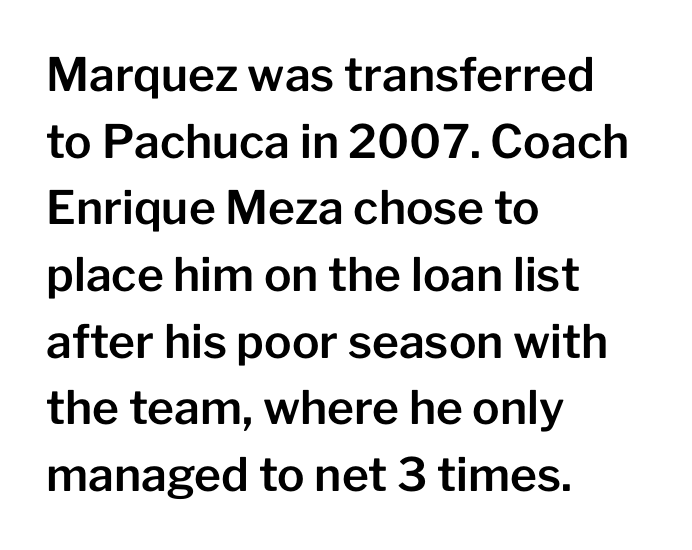
Q: Is the text italic (slanted)? A: No, it is upright.
Q: Is the typeface a serif or a sans-serif typeface? A: Sans-serif.
Q: Is the text underlined? A: No.
Q: How is the paragraph aligned? A: Left-aligned.
Q: Is the spacing between letters normal or unusually wide? A: Normal.
Q: Is the spacing between lines tight, normal or loose? A: Normal.
Q: Width (condensed, normal, or wide)? A: Normal.
Q: Stroke contrast? A: Low.
Q: x-height? A: Medium.
Q: Monospaced? A: No.
